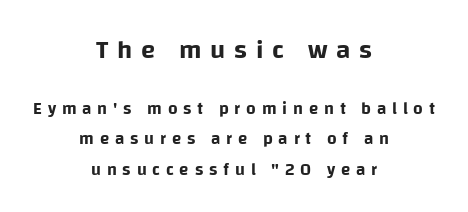
In this sample the first text group is rendered at the bigger scale. Italic: no, the glyphs are upright roman. Centered paragraph, ragged on both sides. The glyphs are unaccompanied by any horizontal stroke below them. Compared with typical body copy, the letter spacing here is much looser.
